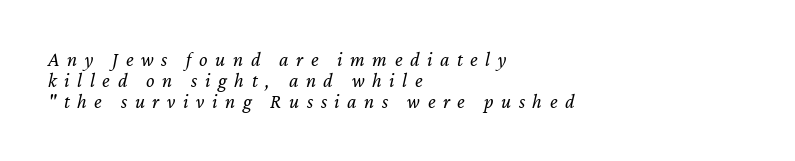
The image shows 20 px text type, italic (leaning right); set left-aligned, tight line spacing (1.05x), unusually wide letter spacing (+0.38 em), not underlined.
